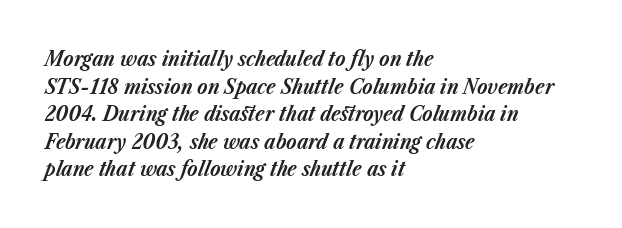
Typeset ragged right — the left edge is the straight one. The text carries the slant typical of an italic or oblique font. Each row of text sits above clean, open space. Heavy-handed strokes throughout: this text is bold.
